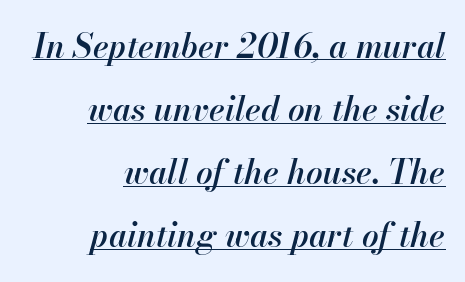
{"italic": "yes", "lean": "right", "slant_degrees": 13, "bold": "semi", "weight": "semibold", "width": "normal", "stroke_contrast": "high", "x_height": "small", "monospaced": "no", "underline": "yes", "align": "right", "line_spacing": "loose", "line_spacing_ratio": 1.91, "letter_spacing": "normal", "letter_spacing_em": 0.0, "glyph_px": 33}
